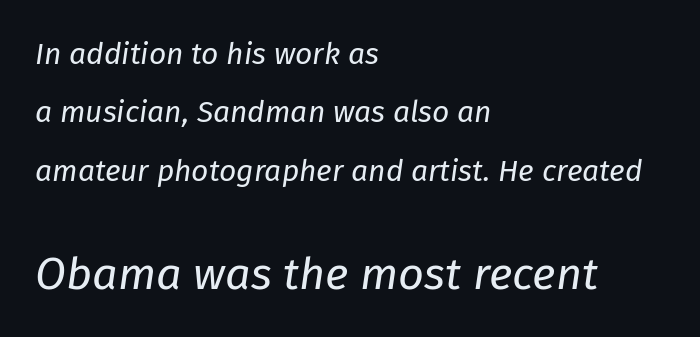
{"italic": "yes", "lean": "right", "slant_degrees": 8, "bold": "no", "weight": "regular", "width": "normal", "stroke_contrast": "low", "x_height": "medium", "monospaced": "no", "underline": "no", "align": "left", "line_spacing": "loose", "line_spacing_ratio": 1.95, "letter_spacing": "normal", "letter_spacing_em": 0.0, "larger_block": "second", "size_ratio": 1.5, "glyph_px": 45}
